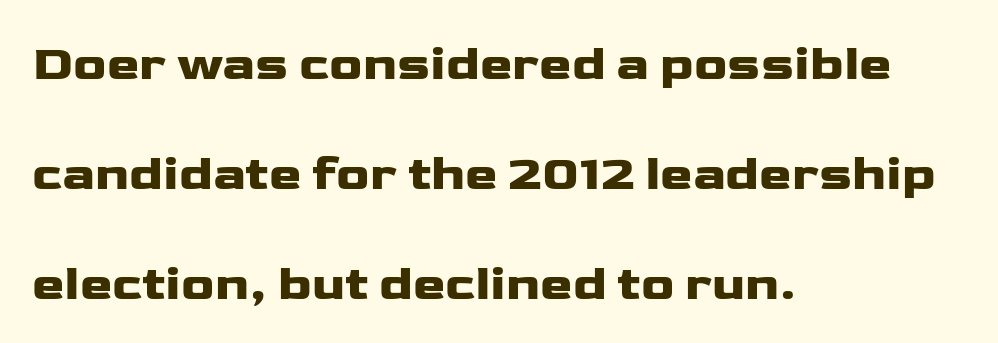
{"serif": "no", "italic": "no", "width": "wide", "stroke_contrast": "low", "x_height": "medium", "monospaced": "no", "underline": "no", "align": "left", "line_spacing": "loose", "line_spacing_ratio": 2.24, "letter_spacing": "normal", "letter_spacing_em": 0.0, "glyph_px": 49}
